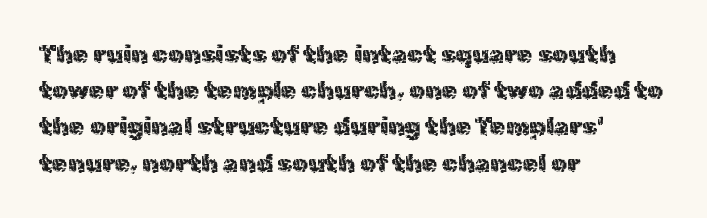
{"italic": "no", "underline": "no", "align": "left", "line_spacing": "normal", "line_spacing_ratio": 1.45, "letter_spacing": "normal", "letter_spacing_em": 0.0, "glyph_px": 25}
